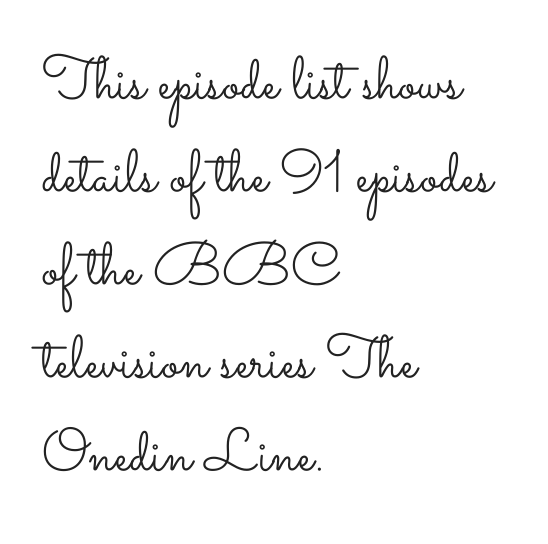
The letters advance in unequal steps, a hallmark of proportional type. Each word holds together tightly as a unit, with standard inter-letter gaps. Does the copy run flush right? No — it runs flush left. Honestly, the row spacing looks completely unremarkable. The specimen omits any rule beneath the text block's lines.
